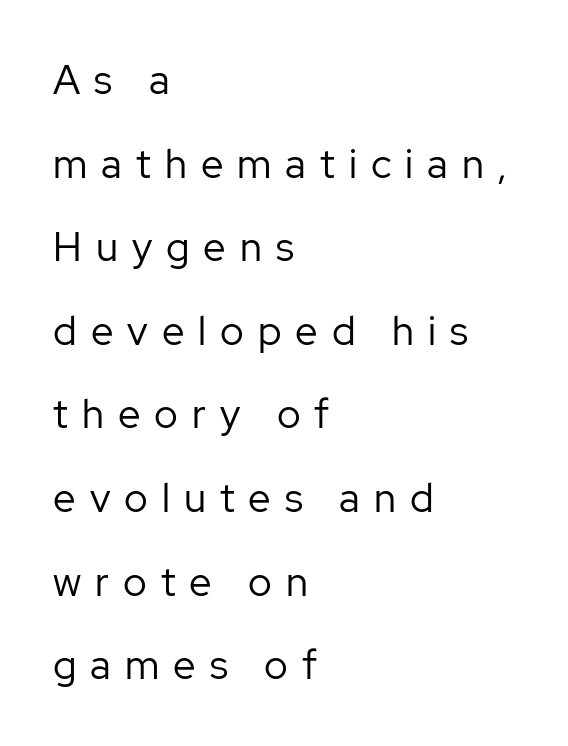
All the whitespace from short lines collects on the right. Vertical stems look standard width or narrower in stroke. Words float on clear page, feet unadorned. Spacing between characters has been opened up far beyond the box default.
